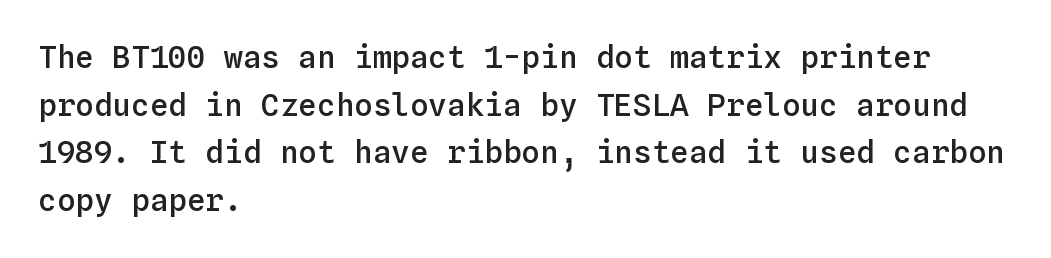
The image shows 31 px semibold type, upright, monospaced; set left-aligned, normal line spacing (1.54x), normal letter spacing, not underlined; low stroke contrast and a medium x-height.
